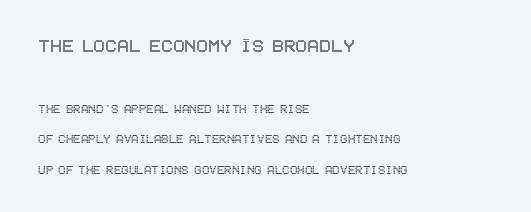
Each new line begins a long way beneath the previous one. Caption: multi-line text, flush left, ragged right. Posture: upright roman. Does the bottom block carry the larger type? No, the top block does.
